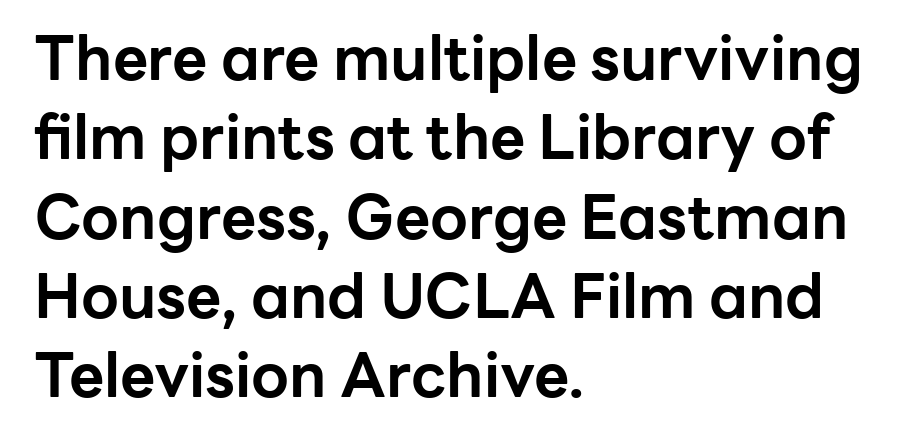
{"serif": "no", "italic": "no", "bold": "yes", "weight": "bold", "width": "normal", "stroke_contrast": "low", "x_height": "medium", "monospaced": "no", "underline": "no", "align": "left", "line_spacing": "normal", "line_spacing_ratio": 1.3, "letter_spacing": "normal", "letter_spacing_em": 0.0, "glyph_px": 61}
